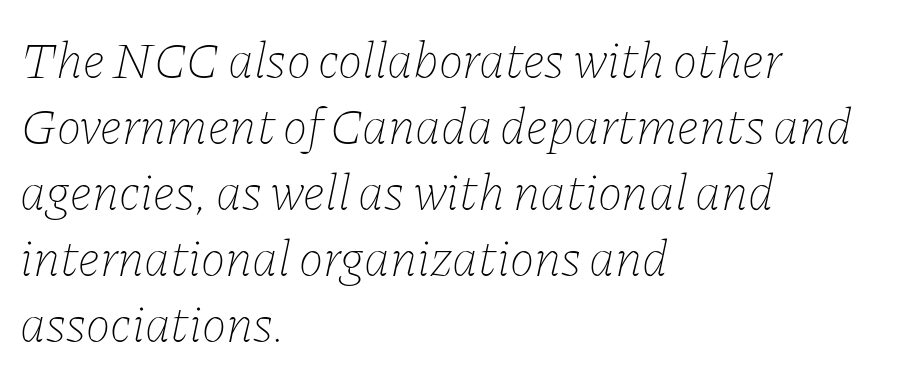
Q: Is the text bold? A: No.
Q: Is the text italic (slanted)? A: Yes, it leans right by about 11 degrees.
Q: Is the text underlined? A: No.
Q: How is the paragraph aligned? A: Left-aligned.
Q: Is the spacing between letters normal or unusually wide? A: Normal.
Q: Is the spacing between lines tight, normal or loose? A: Normal.
Q: Width (condensed, normal, or wide)? A: Normal.
Q: Stroke contrast? A: Low.
Q: x-height? A: Medium.
Q: Monospaced? A: No.
